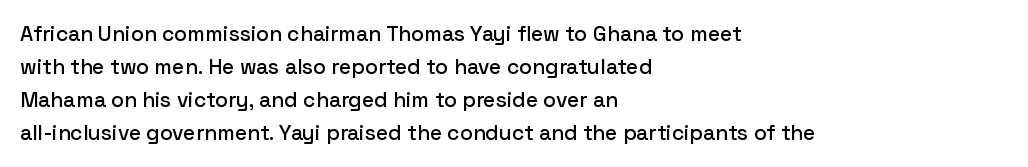
Do the letters lean? They stand straight. You could call the tracking neutral — neither tight nor loose. The passage shown is not underscored anywhere. The ragged edge is on the right, which tells us the setting is flush left. Students, observe: this is what conventionally led text looks like.
